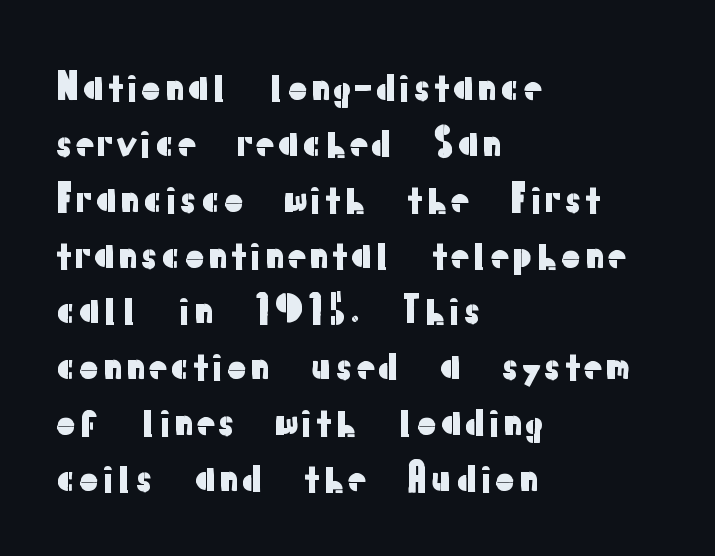
{"serif": "no", "italic": "no", "width": "normal", "stroke_contrast": "low", "x_height": "medium", "monospaced": "no", "underline": "no", "align": "left", "line_spacing": "normal", "line_spacing_ratio": 1.47, "letter_spacing": "normal", "letter_spacing_em": 0.0, "glyph_px": 38}
